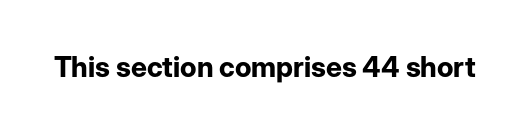
{"serif": "no", "italic": "no", "bold": "yes", "weight": "bold", "width": "normal", "stroke_contrast": "low", "x_height": "medium", "monospaced": "no", "underline": "no", "letter_spacing": "normal", "letter_spacing_em": 0.0, "glyph_px": 28}
